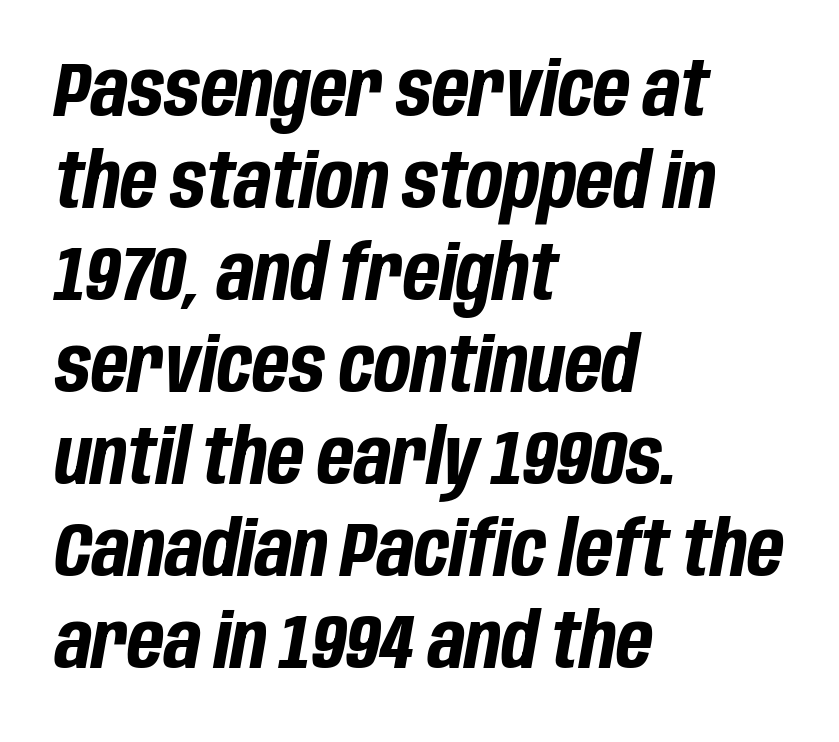
{"italic": "yes", "lean": "right", "slant_degrees": 10, "bold": "yes", "weight": "bold", "width": "condensed", "stroke_contrast": "low", "x_height": "large", "monospaced": "no", "underline": "no", "align": "left", "line_spacing_ratio": 1.21, "letter_spacing": "normal", "letter_spacing_em": 0.0, "glyph_px": 76}
